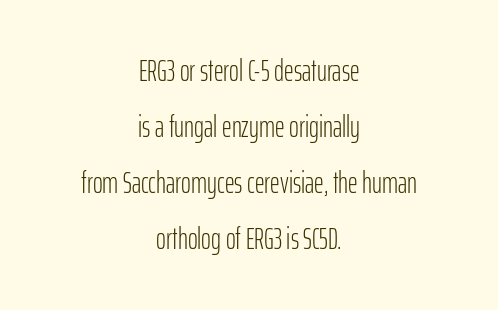
The image shows 30 px light, condensed sans-serif type, upright; set centered, line spacing 1.87x, normal letter spacing, not underlined; low stroke contrast and a medium x-height.
